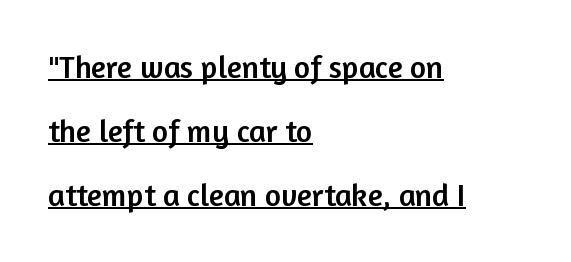
The image shows 31 px sans-serif type, upright; set left-aligned, loose line spacing (2.06x), normal letter spacing, underlined; low stroke contrast and a medium x-height.
